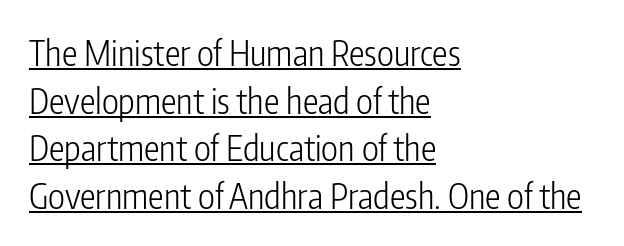
Q: Is the text bold? A: No.
Q: Is the text italic (slanted)? A: No, it is upright.
Q: Is the typeface a serif or a sans-serif typeface? A: Sans-serif.
Q: Is the text underlined? A: Yes.
Q: How is the paragraph aligned? A: Left-aligned.
Q: Is the spacing between letters normal or unusually wide? A: Normal.
Q: Is the spacing between lines tight, normal or loose? A: Normal.
Q: Width (condensed, normal, or wide)? A: Condensed.
Q: Stroke contrast? A: Low.
Q: x-height? A: Medium.
Q: Monospaced? A: No.
